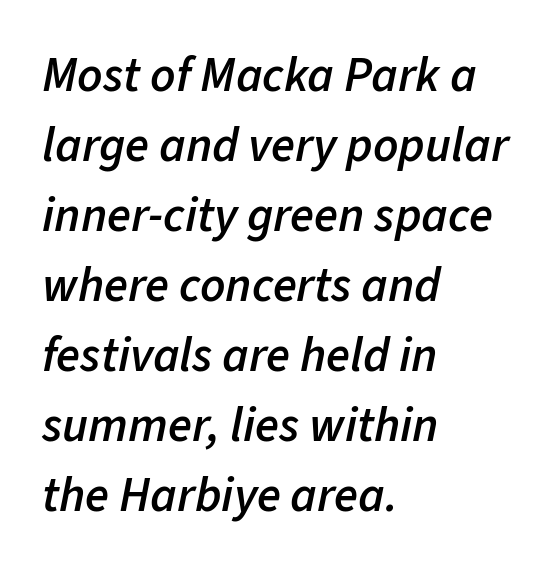
{"italic": "yes", "lean": "right", "slant_degrees": 11, "bold": "semi", "weight": "semibold", "width": "normal", "stroke_contrast": "low", "x_height": "medium", "monospaced": "no", "underline": "no", "align": "left", "line_spacing": "normal", "line_spacing_ratio": 1.43, "letter_spacing": "normal", "letter_spacing_em": 0.0, "glyph_px": 49}
